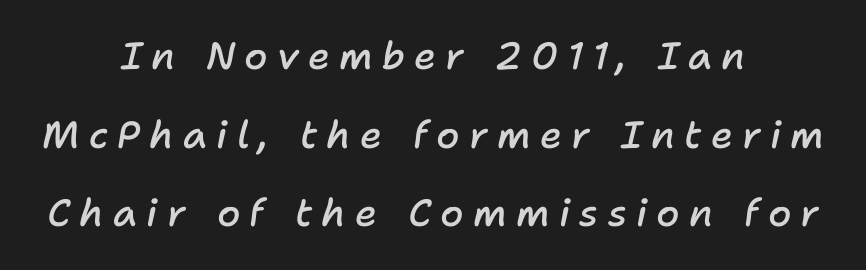
{"italic": "yes", "lean": "right", "slant_degrees": 11, "bold": "semi", "weight": "semibold", "width": "normal", "stroke_contrast": "low", "x_height": "medium", "monospaced": "no", "underline": "no", "align": "center", "line_spacing": "loose", "line_spacing_ratio": 2.07, "letter_spacing": "wide", "letter_spacing_em": 0.24, "glyph_px": 38}
